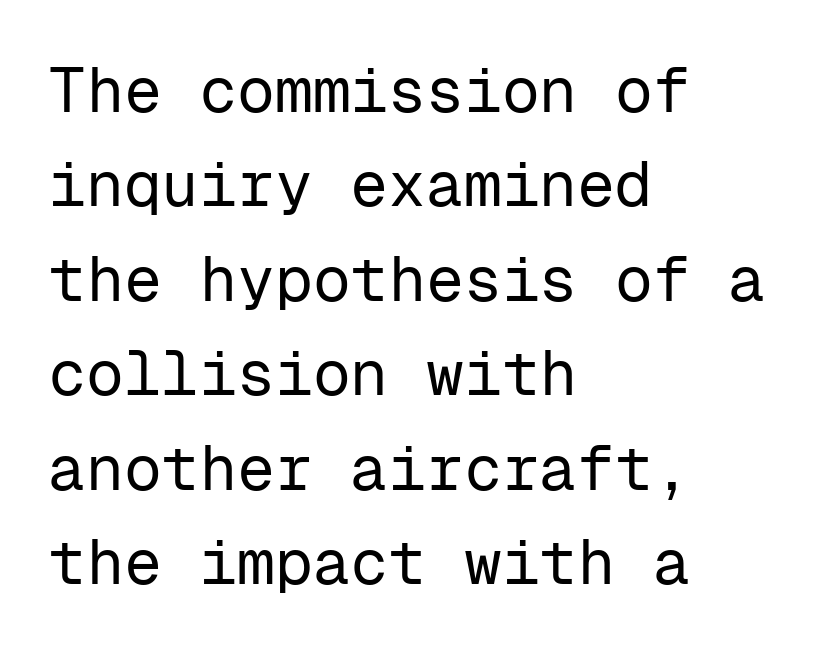
The image shows 63 px regular-weight sans-serif type, upright, monospaced; set left-aligned, normal line spacing (1.5x), normal letter spacing, not underlined; low stroke contrast and a medium x-height.
